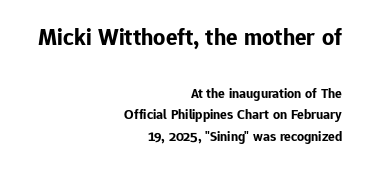
Q: Is the text bold? A: Yes.
Q: Is the text italic (slanted)? A: No, it is upright.
Q: Is the text underlined? A: No.
Q: How is the paragraph aligned? A: Right-aligned.
Q: Is the spacing between letters normal or unusually wide? A: Normal.
Q: Is the spacing between lines tight, normal or loose? A: Normal.
Q: Which block of text is set in a larger size, the first (top) or the second (bottom)? A: The first (top) one.
